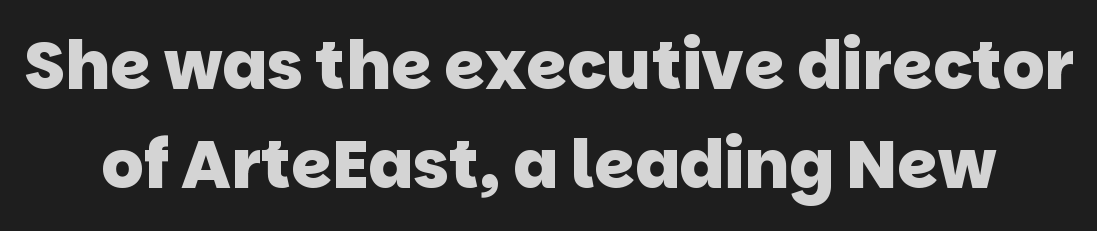
These lines are rendered in a variable-pitch font. What kind of face is this? One without serifs — a sans. No extra tracking has been applied to these lines. This block has exactly the height ordinary leading produces. Typographic density is high because the face is bold. This rendering features lettering with no underline.
